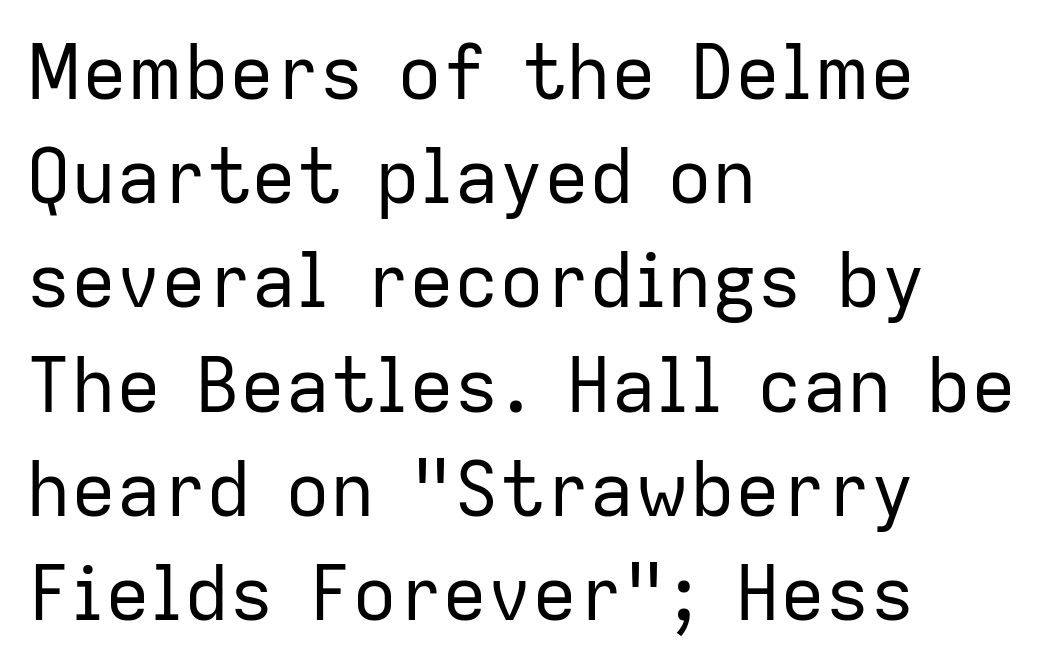
{"serif": "no", "italic": "no", "bold": "no", "weight": "regular", "width": "normal", "stroke_contrast": "low", "x_height": "medium", "monospaced": "no", "underline": "no", "align": "left", "line_spacing": "normal", "line_spacing_ratio": 1.39, "letter_spacing": "normal", "letter_spacing_em": 0.0, "glyph_px": 75}
